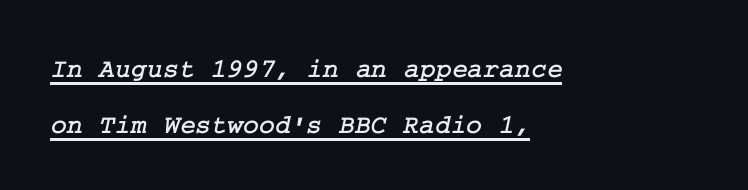
Q: Is the text underlined? A: Yes.
Q: How is the paragraph aligned? A: Left-aligned.
Q: Is the spacing between letters normal or unusually wide? A: Normal.
Q: Is the spacing between lines tight, normal or loose? A: Loose.
